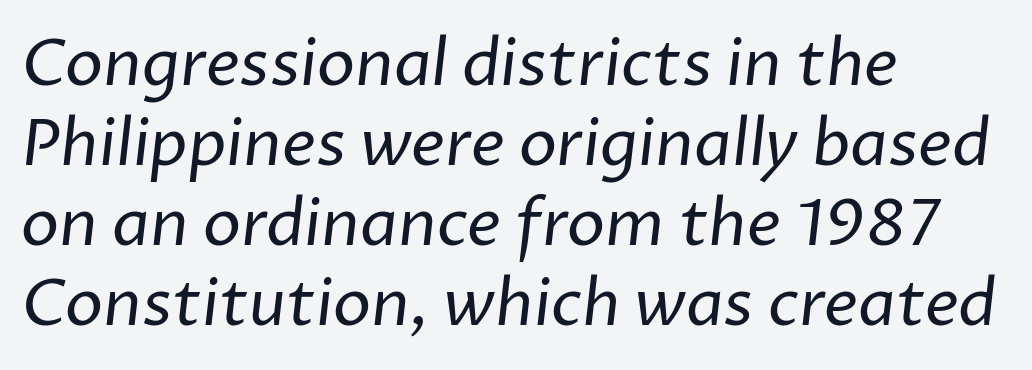
The image shows 64 px regular-weight sans-serif type; set left-aligned, normal line spacing (1.25x), normal letter spacing, not underlined; low stroke contrast and a medium x-height.
